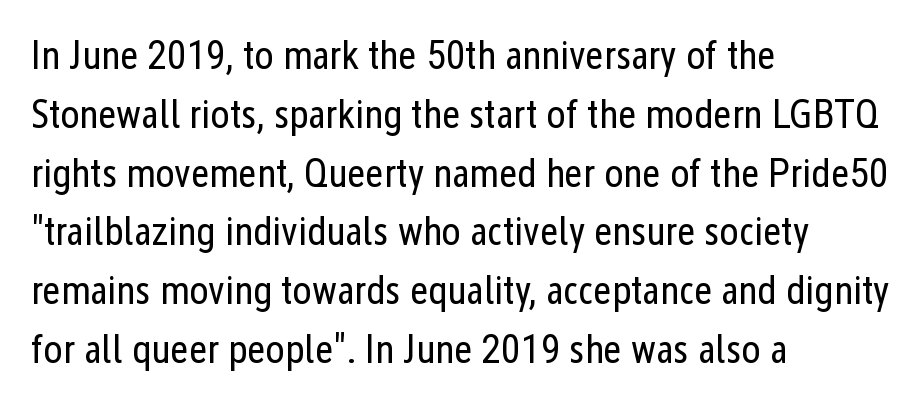
The image shows 40 px regular-weight, condensed sans-serif type, upright; set left-aligned, normal line spacing (1.47x), normal letter spacing, not underlined; low stroke contrast and a medium x-height.
